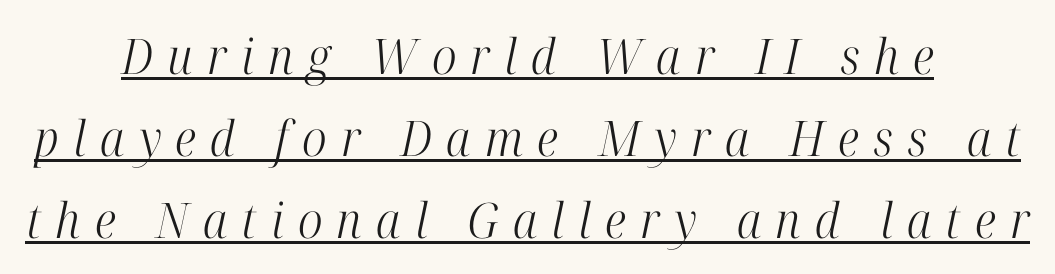
The image shows 49 px light, condensed serif type, italic (leaning right); set centered, normal line spacing (1.67x), unusually wide letter spacing (+0.29 em), underlined; high stroke contrast and a medium x-height.
